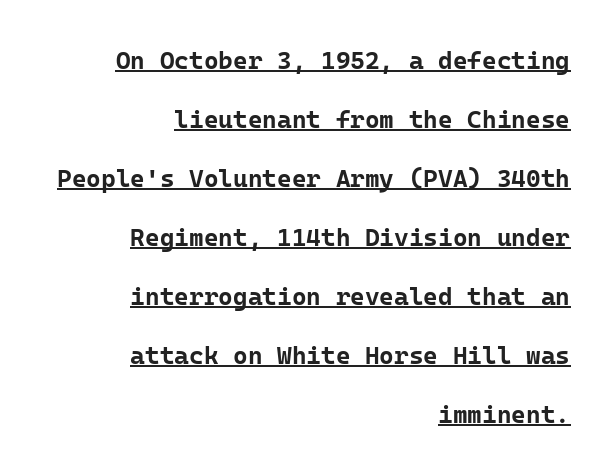
Q: Is the text bold? A: Yes.
Q: Is the text italic (slanted)? A: No, it is upright.
Q: Is the text underlined? A: Yes.
Q: How is the paragraph aligned? A: Right-aligned.
Q: Is the spacing between letters normal or unusually wide? A: Normal.
Q: Is the spacing between lines tight, normal or loose? A: Loose.
